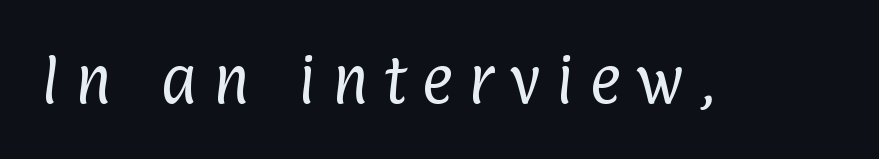
The characters are drawn with everyday or finer stroke widths. Beneath every word, the page is bare. Do the characters align in a grid? No, the font is proportional. This rendering widens character spacing well past its baseline value. You can tell from the bare stems that sans-serif type was used.
